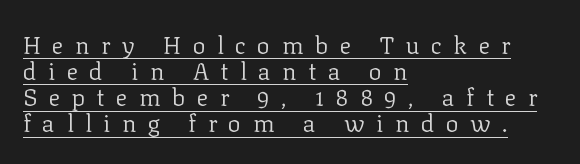
Stem width sits at or under what a default text font uses. Upright lettering throughout. The lines are packed closely together with very little leading. The letterforms stand isolated, each surrounded by extra space. The specimen includes a rule beneath the text block's lines. Line beginnings align vertically; line endings do not.
